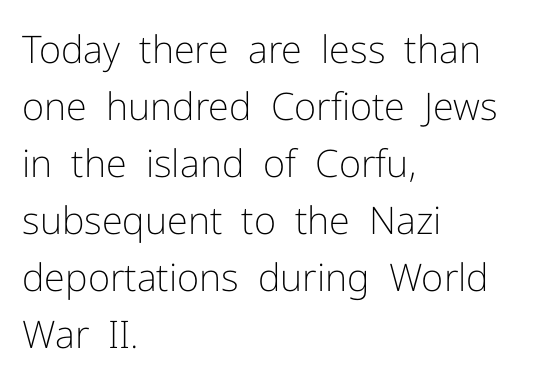
The image shows 38 px light sans-serif type, upright; set left-aligned, normal line spacing (1.5x), normal letter spacing, not underlined; low stroke contrast and a medium x-height.
